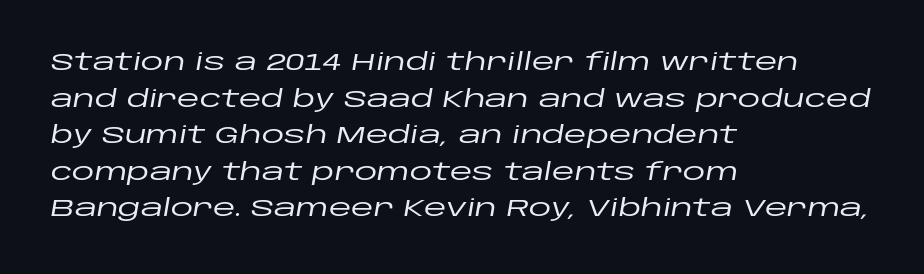
The image shows 23 px text type, italic (leaning right); set left-aligned, normal line spacing (1.59x), normal letter spacing, not underlined.
